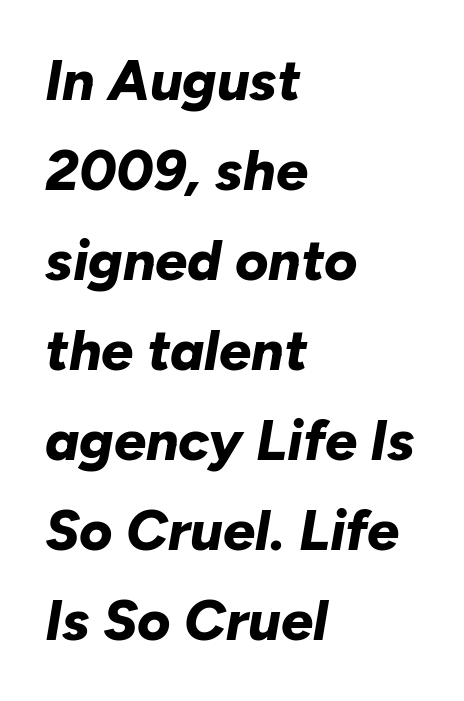
{"italic": "yes", "lean": "right", "slant_degrees": 10, "bold": "yes", "weight": "bold", "width": "normal", "stroke_contrast": "low", "x_height": "medium", "monospaced": "no", "underline": "no", "align": "left", "line_spacing": "normal", "line_spacing_ratio": 1.58, "letter_spacing": "normal", "letter_spacing_em": 0.0, "glyph_px": 57}
